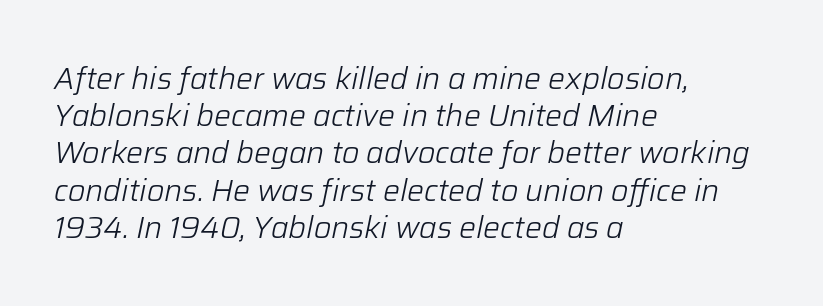
The image shows 30 px light type, italic (leaning right); set left-aligned, line spacing 1.24x, normal letter spacing, not underlined; low stroke contrast and a medium x-height.
